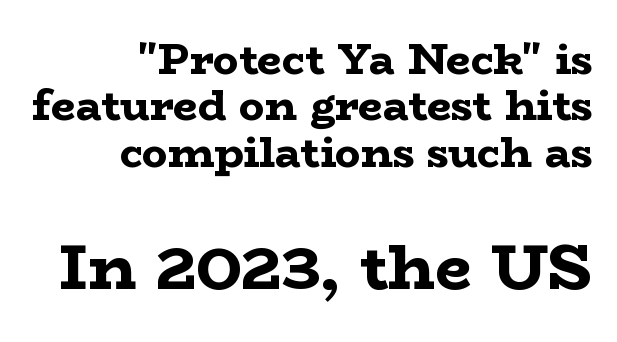
Q: Is the text bold? A: Yes.
Q: Is the text italic (slanted)? A: No, it is upright.
Q: Is the typeface a serif or a sans-serif typeface? A: Serif.
Q: Is the text underlined? A: No.
Q: How is the paragraph aligned? A: Right-aligned.
Q: Is the spacing between letters normal or unusually wide? A: Normal.
Q: Is the spacing between lines tight, normal or loose? A: Tight.
Q: Which block of text is set in a larger size, the first (top) or the second (bottom)? A: The second (bottom) one.
Q: Width (condensed, normal, or wide)? A: Wide.
Q: Stroke contrast? A: Low.
Q: x-height? A: Medium.
Q: Monospaced? A: No.
